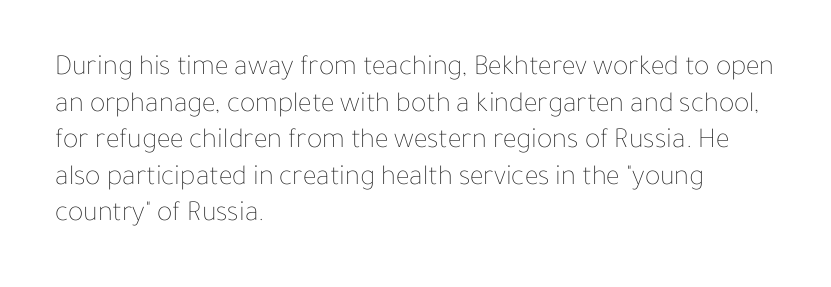
Q: Is the text bold? A: No.
Q: Is the text italic (slanted)? A: No, it is upright.
Q: Is the text underlined? A: No.
Q: How is the paragraph aligned? A: Left-aligned.
Q: Is the spacing between letters normal or unusually wide? A: Normal.
Q: Is the spacing between lines tight, normal or loose? A: Normal.
Q: Width (condensed, normal, or wide)? A: Normal.
Q: Stroke contrast? A: Low.
Q: x-height? A: Medium.
Q: Monospaced? A: No.
